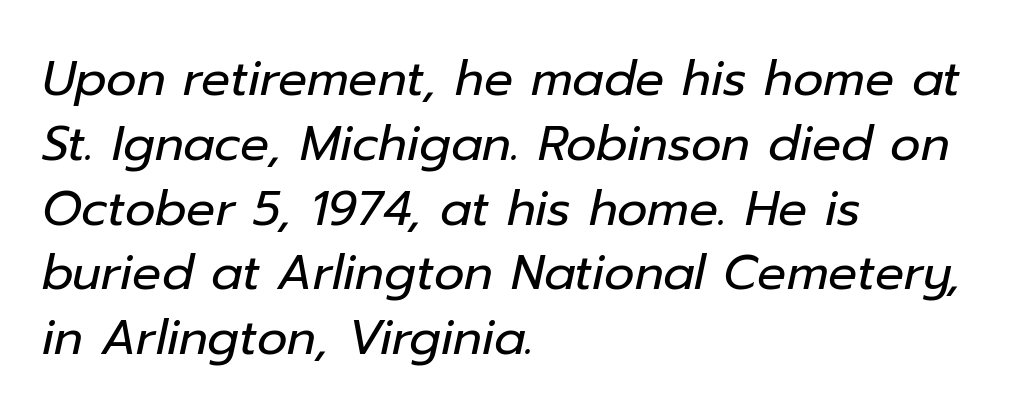
Q: Is the text bold? A: No.
Q: Is the text italic (slanted)? A: Yes, it leans right by about 12 degrees.
Q: Is the text underlined? A: No.
Q: How is the paragraph aligned? A: Left-aligned.
Q: Is the spacing between letters normal or unusually wide? A: Normal.
Q: Is the spacing between lines tight, normal or loose? A: Normal.
Q: Width (condensed, normal, or wide)? A: Normal.
Q: Stroke contrast? A: Low.
Q: x-height? A: Medium.
Q: Monospaced? A: No.
